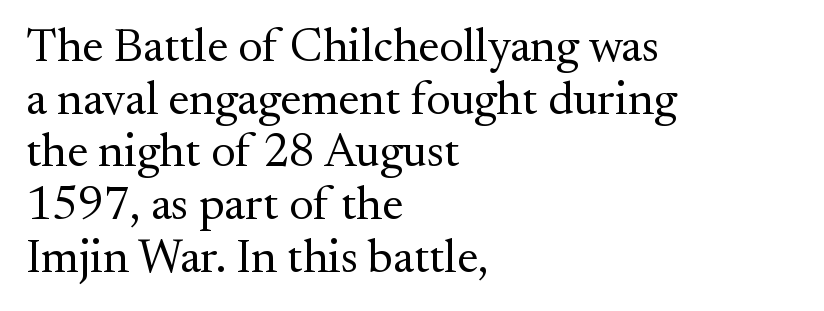
The image shows 47 px regular-weight serif type, upright; set left-aligned, tight line spacing (1.12x), normal letter spacing, not underlined; medium stroke contrast and a small x-height.
